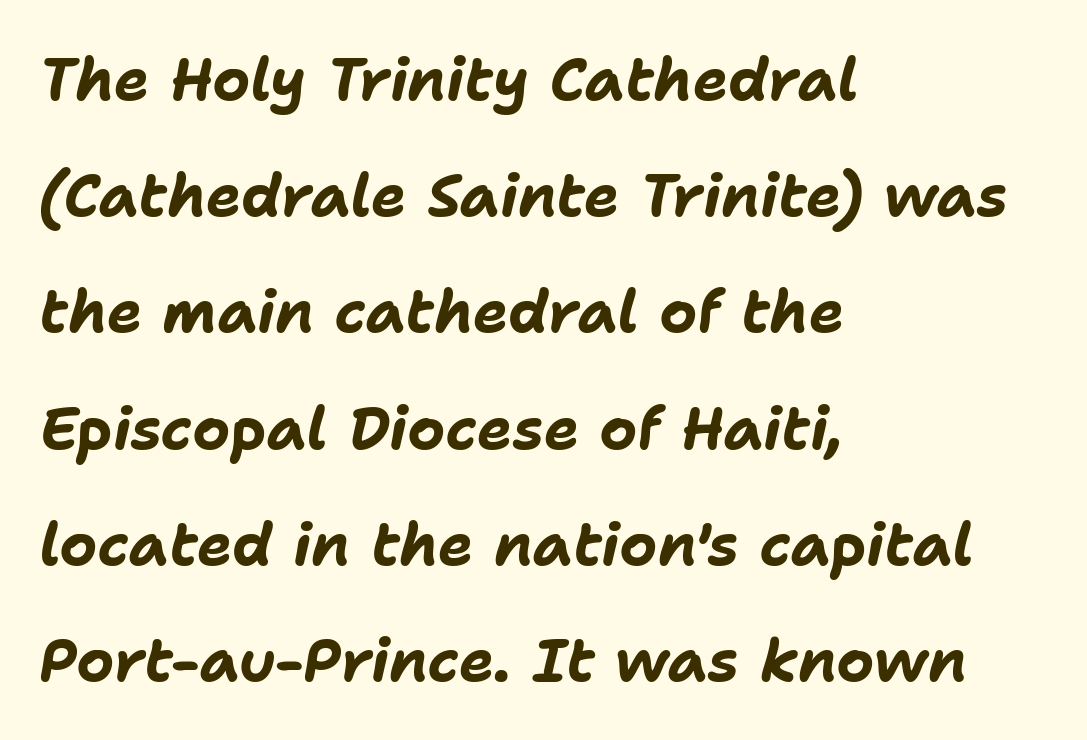
The image shows 59 px bold type, italic (leaning right); set left-aligned, loose line spacing (1.97x), normal letter spacing, not underlined; low stroke contrast and a medium x-height.
